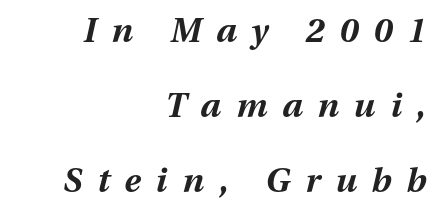
Q: Is the text bold? A: Yes.
Q: Is the text italic (slanted)? A: Yes, it leans right by about 13 degrees.
Q: Is the text underlined? A: No.
Q: How is the paragraph aligned? A: Right-aligned.
Q: Is the spacing between letters normal or unusually wide? A: Unusually wide.
Q: Is the spacing between lines tight, normal or loose? A: Loose.
Q: Width (condensed, normal, or wide)? A: Normal.
Q: Stroke contrast? A: Medium.
Q: x-height? A: Medium.
Q: Monospaced? A: No.
